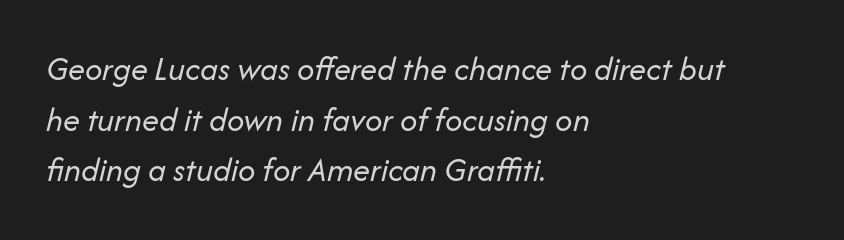
Q: Is the text bold? A: No.
Q: Is the text italic (slanted)? A: Yes, it leans right by about 14 degrees.
Q: Is the text underlined? A: No.
Q: How is the paragraph aligned? A: Left-aligned.
Q: Is the spacing between letters normal or unusually wide? A: Normal.
Q: Is the spacing between lines tight, normal or loose? A: Normal.
Q: Width (condensed, normal, or wide)? A: Normal.
Q: Stroke contrast? A: Low.
Q: x-height? A: Medium.
Q: Monospaced? A: No.
